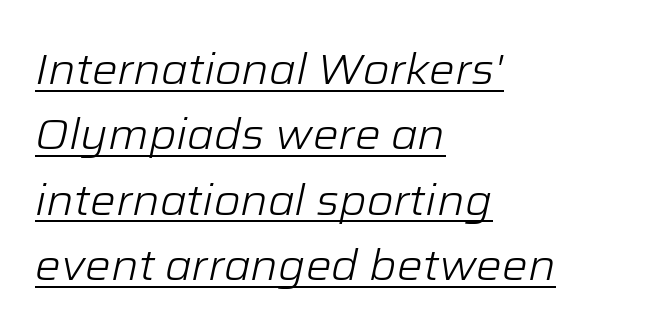
{"italic": "yes", "lean": "right", "slant_degrees": 12, "bold": "no", "weight": "light", "width": "normal", "stroke_contrast": "low", "x_height": "medium", "monospaced": "no", "underline": "yes", "align": "left", "line_spacing": "normal", "line_spacing_ratio": 1.52, "letter_spacing": "normal", "letter_spacing_em": 0.0, "glyph_px": 43}
